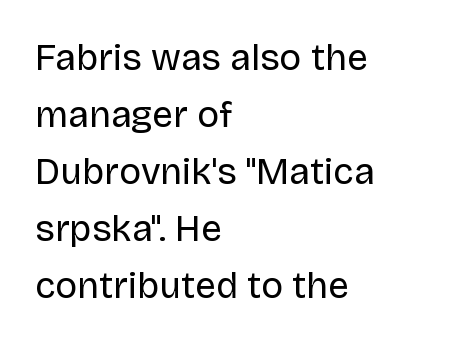
Q: Is the text bold? A: No.
Q: Is the text italic (slanted)? A: No, it is upright.
Q: Is the typeface a serif or a sans-serif typeface? A: Sans-serif.
Q: Is the text underlined? A: No.
Q: How is the paragraph aligned? A: Left-aligned.
Q: Is the spacing between letters normal or unusually wide? A: Normal.
Q: Is the spacing between lines tight, normal or loose? A: Normal.
Q: Width (condensed, normal, or wide)? A: Normal.
Q: Stroke contrast? A: Low.
Q: x-height? A: Large.
Q: Monospaced? A: No.
